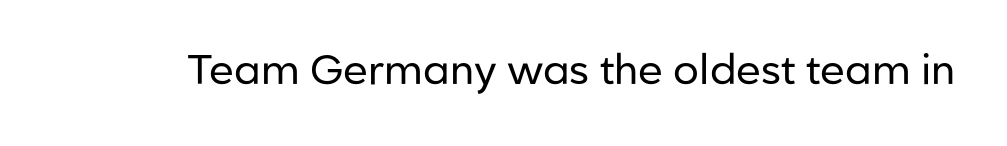
{"serif": "no", "italic": "no", "bold": "no", "weight": "regular", "width": "normal", "stroke_contrast": "low", "x_height": "medium", "monospaced": "no", "underline": "no", "letter_spacing": "normal", "letter_spacing_em": 0.0, "glyph_px": 41}
